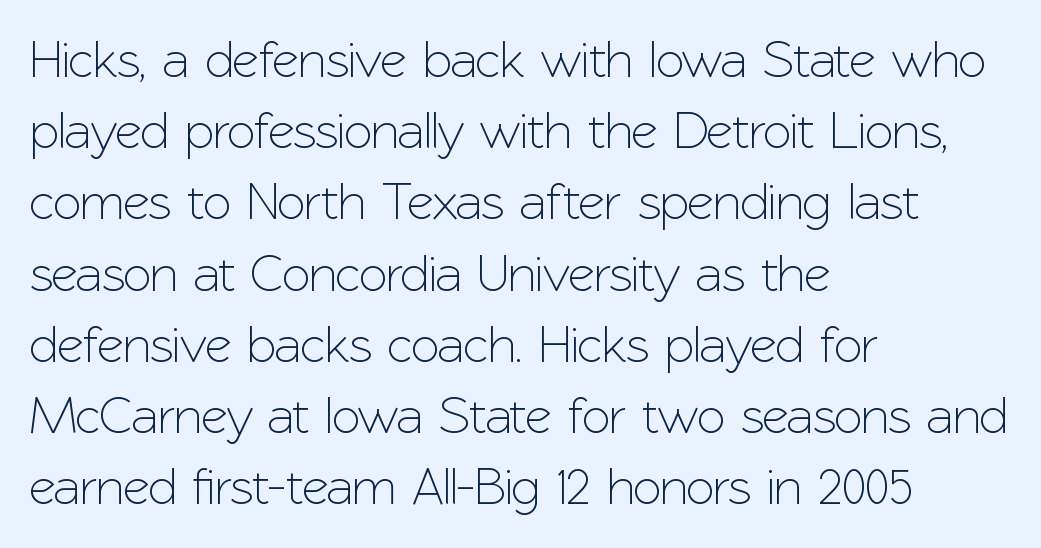
{"serif": "no", "italic": "no", "width": "normal", "stroke_contrast": "low", "x_height": "medium", "monospaced": "no", "underline": "no", "align": "left", "line_spacing": "normal", "line_spacing_ratio": 1.37, "letter_spacing": "normal", "letter_spacing_em": 0.0, "glyph_px": 52}
